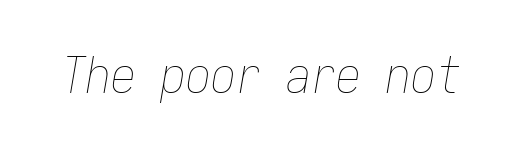
{"italic": "yes", "lean": "right", "slant_degrees": 10, "bold": "no", "weight": "thin", "width": "condensed", "stroke_contrast": "low", "x_height": "medium", "underline": "no", "letter_spacing": "normal", "letter_spacing_em": 0.0, "glyph_px": 50}
